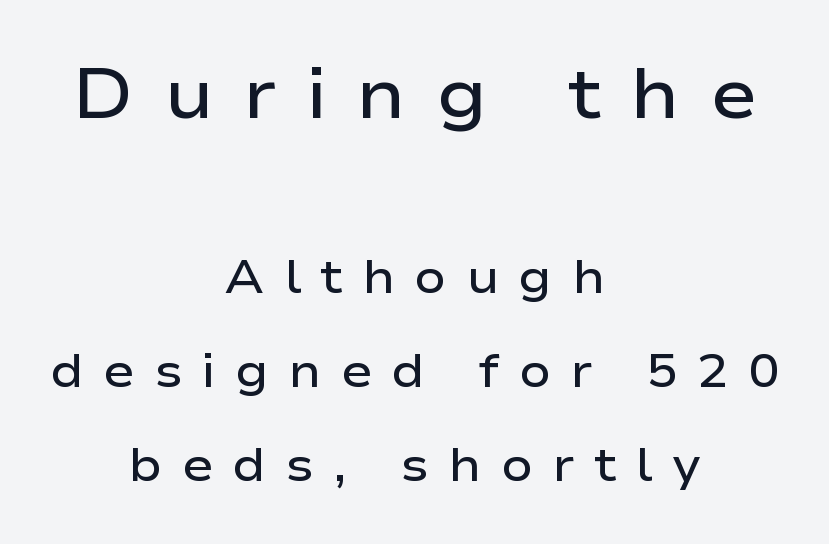
What's the leading like? Stretched, with rows far apart. Think of a printed novel: that variable character pitch is what you see here. No italicization has been applied; the sample stays upright. These lines stack symmetrically, like a column narrowing and widening about its center. Clear beneath every line of the passage.
